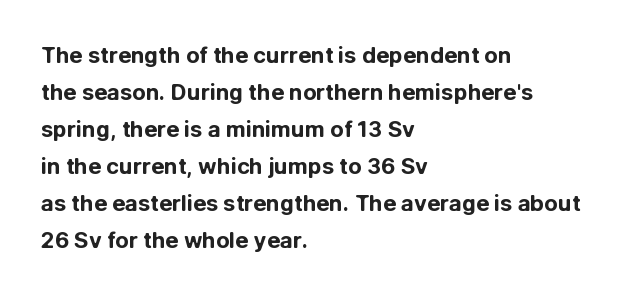
{"italic": "no", "bold": "yes", "underline": "no", "align": "left", "line_spacing": "normal", "line_spacing_ratio": 1.68, "letter_spacing": "normal", "letter_spacing_em": 0.0, "glyph_px": 22}
